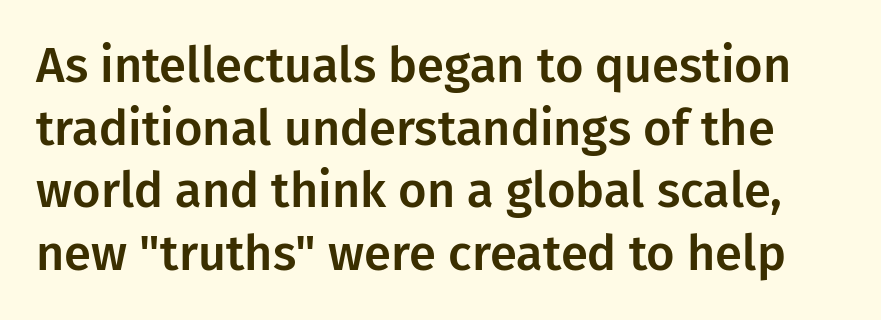
{"serif": "no", "italic": "no", "width": "normal", "stroke_contrast": "low", "x_height": "medium", "monospaced": "no", "underline": "no", "line_spacing": "normal", "line_spacing_ratio": 1.28, "letter_spacing": "normal", "letter_spacing_em": 0.0, "glyph_px": 49}
